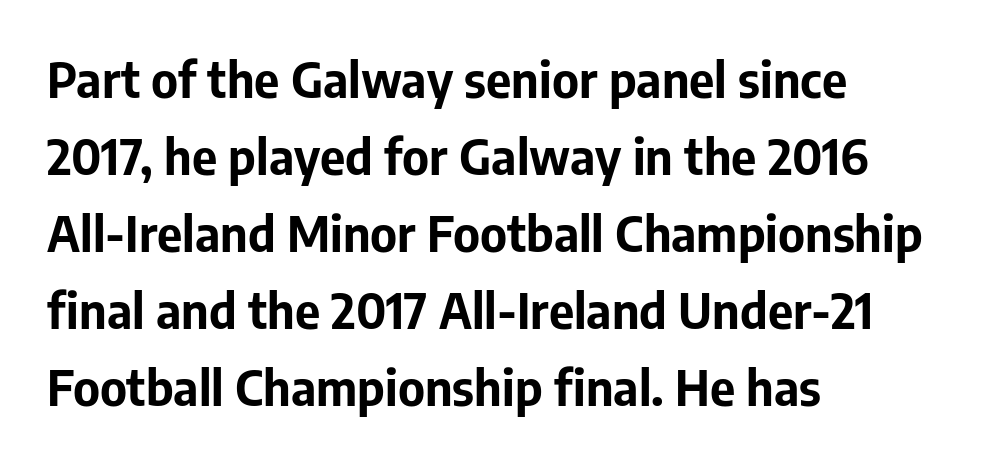
Any mark beneath the type? The region is blank. Think of a printed novel: that variable character pitch is what you see here. Reading down the column, the eye jumps a familiar distance to each next line. Between one letter and the next there's only the usual sliver of space. Each glyph is drawn with heavy, bold strokes.
